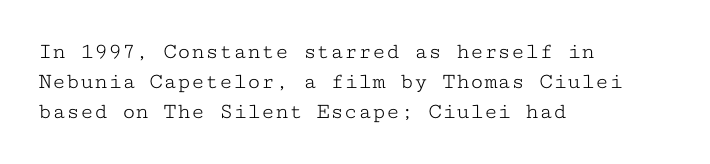
Q: Is the text bold? A: No.
Q: Is the text italic (slanted)? A: No, it is upright.
Q: Is the text underlined? A: No.
Q: How is the paragraph aligned? A: Left-aligned.
Q: Is the spacing between letters normal or unusually wide? A: Normal.
Q: Is the spacing between lines tight, normal or loose? A: Normal.
